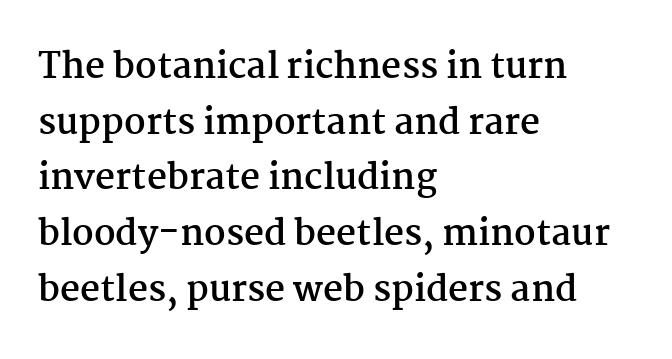
Q: Is the text bold? A: Yes.
Q: Is the text italic (slanted)? A: No, it is upright.
Q: Is the typeface a serif or a sans-serif typeface? A: Serif.
Q: Is the text underlined? A: No.
Q: How is the paragraph aligned? A: Left-aligned.
Q: Is the spacing between letters normal or unusually wide? A: Normal.
Q: Is the spacing between lines tight, normal or loose? A: Normal.
Q: Width (condensed, normal, or wide)? A: Normal.
Q: Stroke contrast? A: Medium.
Q: x-height? A: Medium.
Q: Monospaced? A: No.
